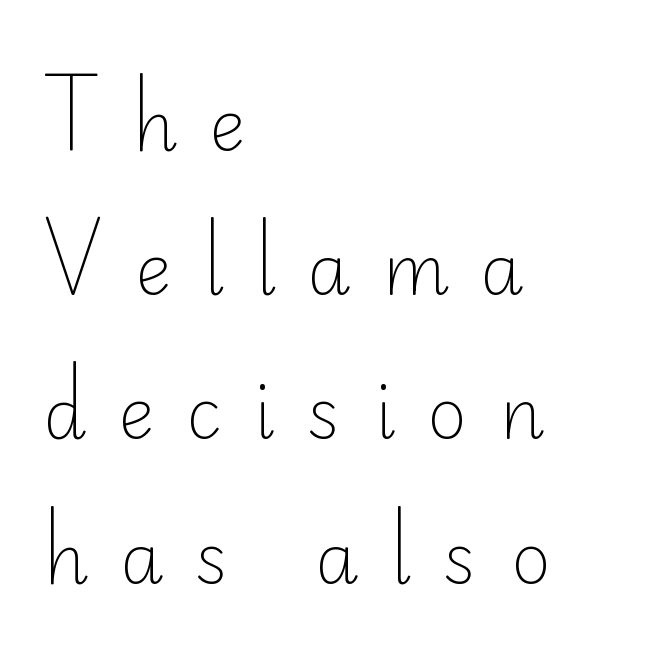
Nope, not italic — everything's standing straight. The passage shown is typed in a proportional face where columns would drift. Weight class: somewhere from thin through regular. Tracking value appears strongly positive — letters spread wide.
